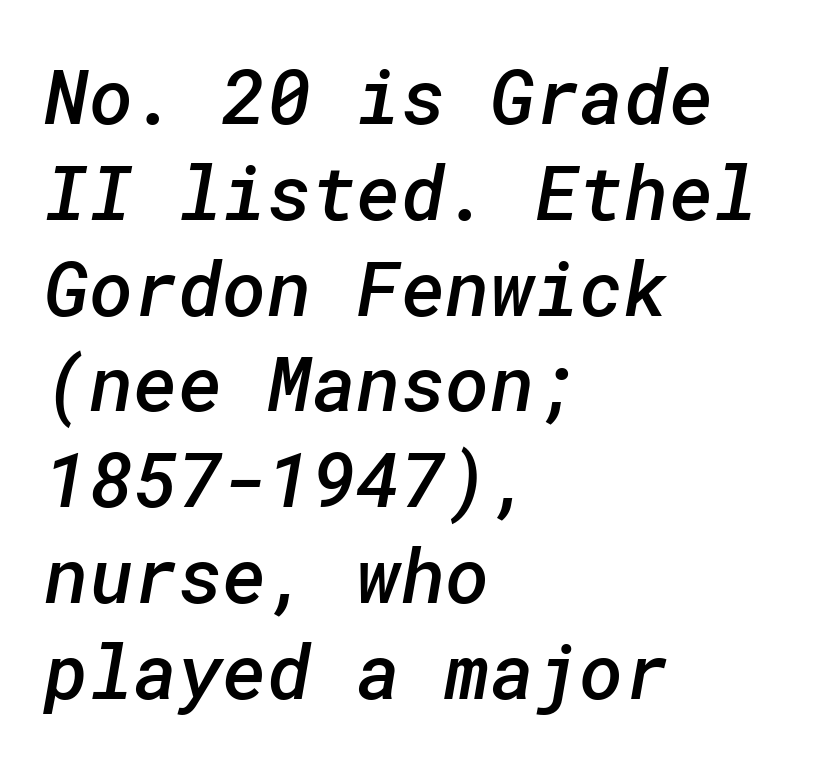
Caption: semibold face, moderately heavy strokes. The specimen omits any rule beneath the text block's lines. The passage is arranged the way most books set body copy — flush left. Nothing unusual about the tracking: characters are spaced as the font intends. A typesetter would label this face a sans. Baseline-to-baseline distance is the conventional proportion of letter height.
